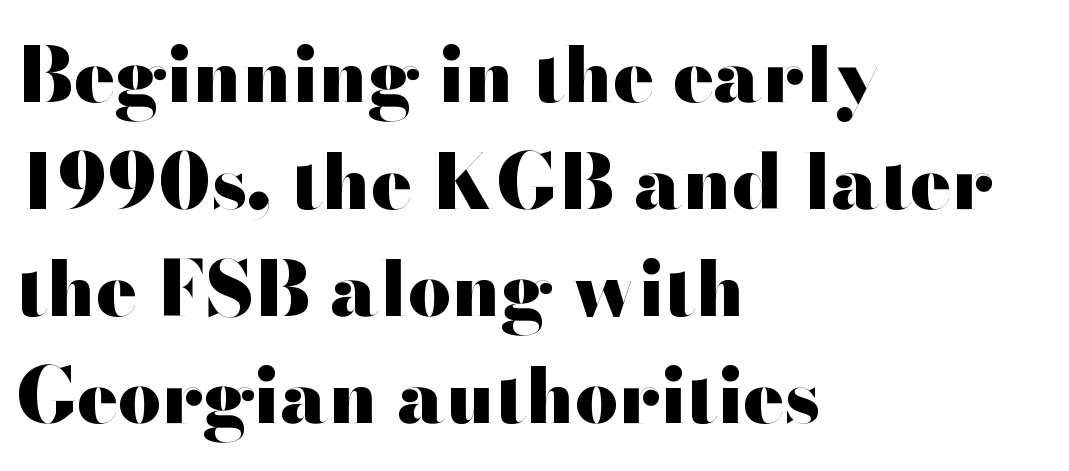
{"serif": "no", "italic": "no", "bold": "yes", "weight": "heavy", "width": "wide", "stroke_contrast": "high", "x_height": "small", "monospaced": "no", "underline": "no", "align": "left", "line_spacing": "normal", "line_spacing_ratio": 1.41, "letter_spacing": "normal", "letter_spacing_em": 0.0, "glyph_px": 76}
